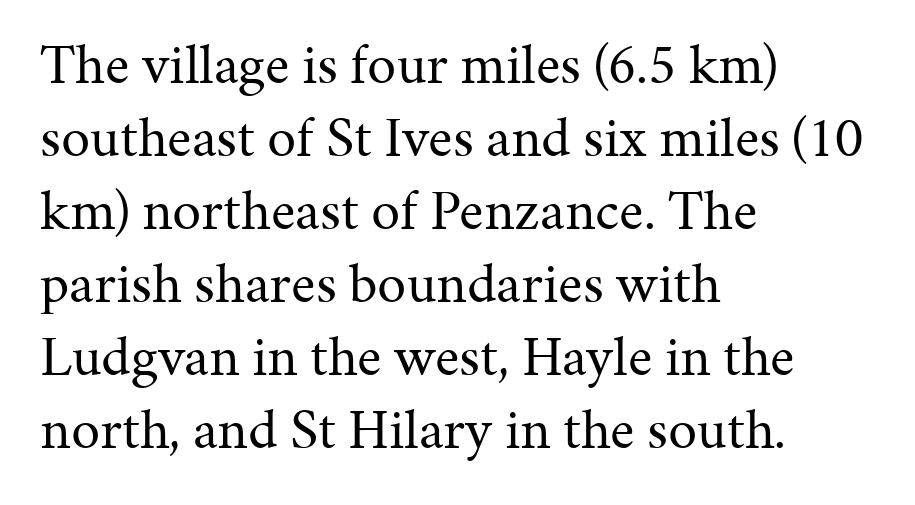
Q: Is the text bold? A: No.
Q: Is the text italic (slanted)? A: No, it is upright.
Q: Is the typeface a serif or a sans-serif typeface? A: Serif.
Q: Is the text underlined? A: No.
Q: How is the paragraph aligned? A: Left-aligned.
Q: Is the spacing between letters normal or unusually wide? A: Normal.
Q: Is the spacing between lines tight, normal or loose? A: Normal.
Q: Width (condensed, normal, or wide)? A: Normal.
Q: Stroke contrast? A: Medium.
Q: x-height? A: Medium.
Q: Monospaced? A: No.
